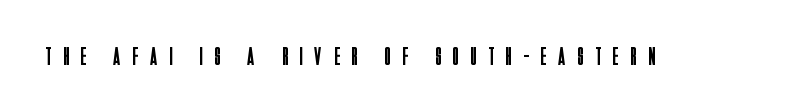
{"italic": "no", "bold": "no", "underline": "no", "letter_spacing": "wide", "letter_spacing_em": 0.47, "glyph_px": 26}
